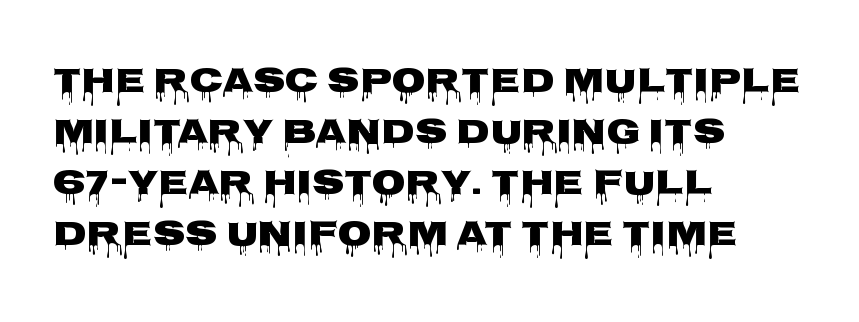
{"serif": "no", "italic": "no", "width": "wide", "stroke_contrast": "low", "x_height": "large", "monospaced": "no", "underline": "no", "align": "left", "line_spacing": "normal", "line_spacing_ratio": 1.46, "letter_spacing": "normal", "letter_spacing_em": 0.0, "glyph_px": 35}
